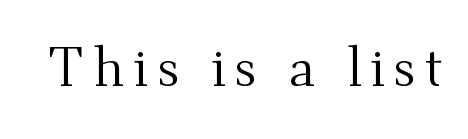
Letterform terminals end in serifs throughout the passage. Tall strokes in this sample are plumb rather than angled. These lines are rendered in a variable-pitch font. Any mark beneath the type? The region is blank.
